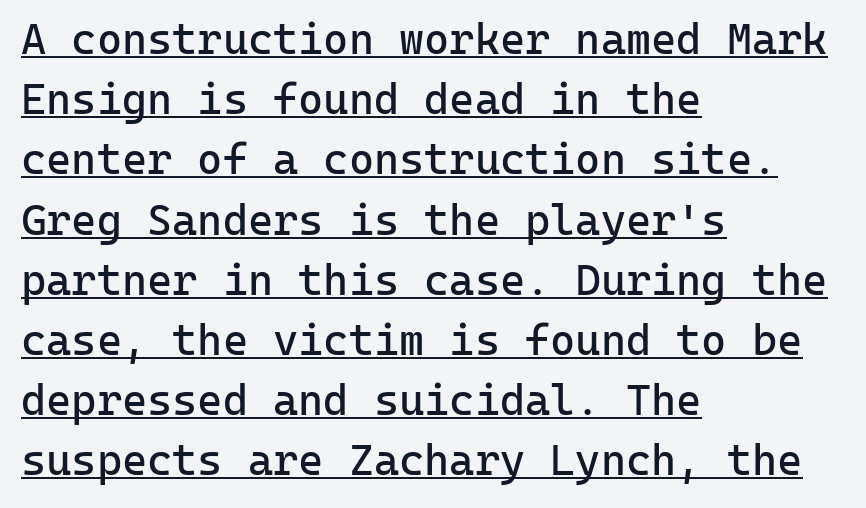
Q: Is the text bold? A: No.
Q: Is the text italic (slanted)? A: No, it is upright.
Q: Is the typeface a serif or a sans-serif typeface? A: Sans-serif.
Q: Is the text underlined? A: Yes.
Q: How is the paragraph aligned? A: Left-aligned.
Q: Is the spacing between letters normal or unusually wide? A: Normal.
Q: Is the spacing between lines tight, normal or loose? A: Normal.
Q: Width (condensed, normal, or wide)? A: Normal.
Q: Stroke contrast? A: Low.
Q: x-height? A: Medium.
Q: Monospaced? A: Yes.
